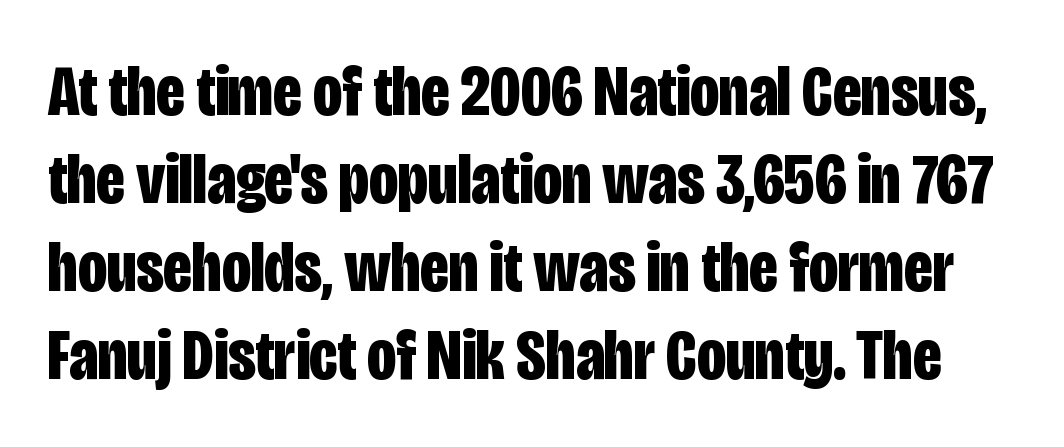
{"serif": "no", "italic": "no", "bold": "yes", "weight": "bold", "width": "condensed", "stroke_contrast": "low", "x_height": "large", "monospaced": "no", "underline": "no", "line_spacing_ratio": 1.22, "letter_spacing": "normal", "letter_spacing_em": 0.0, "glyph_px": 72}
